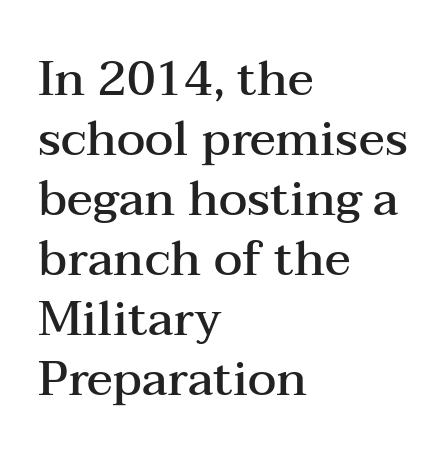
Q: Is the text bold? A: Semi-bold.
Q: Is the text italic (slanted)? A: No, it is upright.
Q: Is the typeface a serif or a sans-serif typeface? A: Serif.
Q: Is the text underlined? A: No.
Q: How is the paragraph aligned? A: Left-aligned.
Q: Is the spacing between letters normal or unusually wide? A: Normal.
Q: Is the spacing between lines tight, normal or loose? A: Normal.
Q: Width (condensed, normal, or wide)? A: Wide.
Q: Stroke contrast? A: Medium.
Q: x-height? A: Medium.
Q: Monospaced? A: No.
